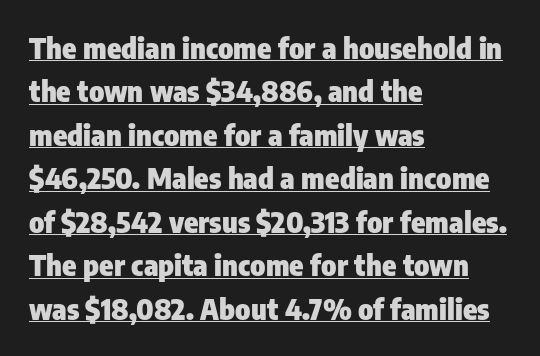
Like a heading marked for emphasis, these lines bear an underscore. Heavy-handed strokes throughout: this text is bold. Is this a sans? Yes — the strokes have no serifs. The rendering uses a moderate line-height, typical for paragraphs. Character widths vary here, with narrow letters taking less room than wide ones. Tracking value appears to be zero — textbook default spacing.
